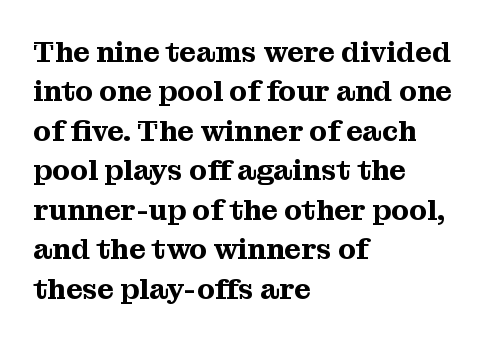
Note the varied advance widths — an 'i' is clearly narrower than an 'm'. The space directly below the letters is spotless. Unlike italic type, these characters show no tilt at all. Spacing between characters is what you'd get straight out of the box.
